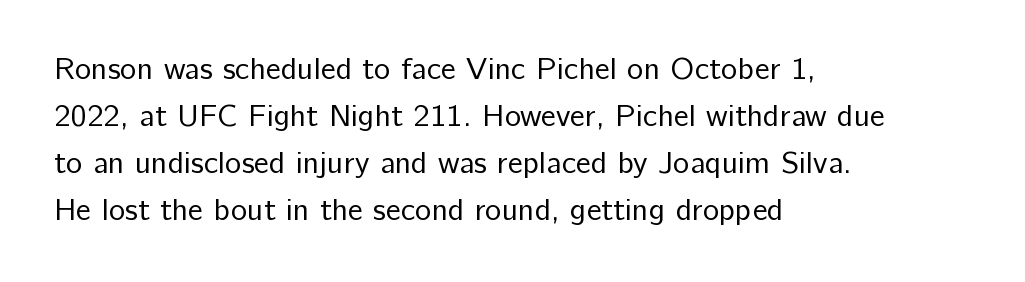
Proportional: the letters do not fall into vertical columns. The space directly below the letters is spotless. Does the type have serifs? No, each stem ends abruptly. The letterforms sit at book weight or below.
